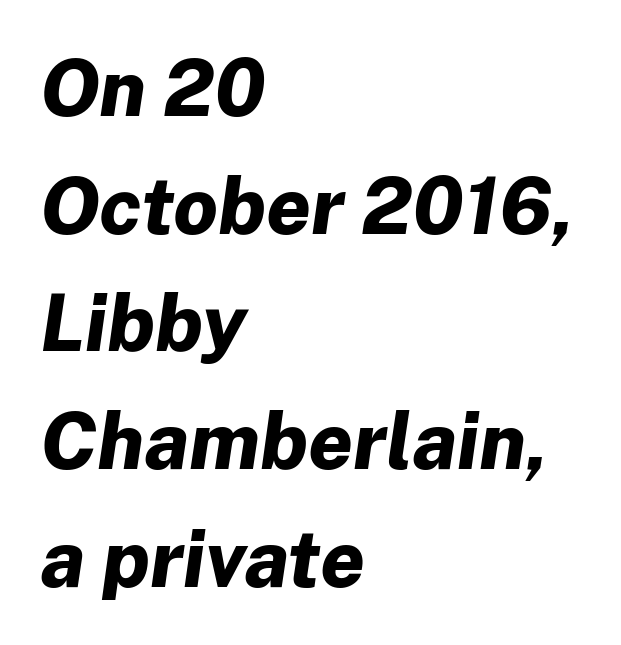
You could call the tracking neutral — neither tight nor loose. Words float on clear page, feet unadorned. A student would call this left alignment; a typographer would say flush left, rag right. A typesetter would call this proportional, since set widths differ per character. Heavy-handed strokes throughout: this text is bold. Italic? Definitely — the glyphs are oblique.
